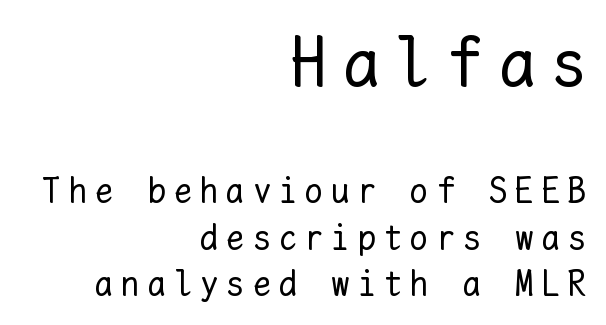
Large over small — that's the arrangement of the two blocks here. Compared with typical paragraphs, the rows here are spaced about the same. Spacing verdict: monospaced, one width for all characters. Tracking value appears strongly positive — letters spread wide. Descenders hang freely into open space. Stem width sits at or under what a default text font uses.
